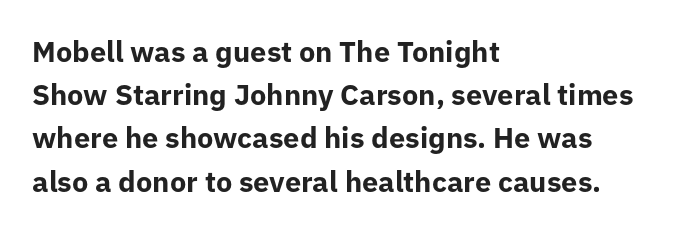
Q: Is the text bold? A: Yes.
Q: Is the text italic (slanted)? A: No, it is upright.
Q: Is the typeface a serif or a sans-serif typeface? A: Sans-serif.
Q: Is the text underlined? A: No.
Q: How is the paragraph aligned? A: Left-aligned.
Q: Is the spacing between letters normal or unusually wide? A: Normal.
Q: Is the spacing between lines tight, normal or loose? A: Normal.
Q: Width (condensed, normal, or wide)? A: Normal.
Q: Stroke contrast? A: Low.
Q: x-height? A: Medium.
Q: Monospaced? A: No.
